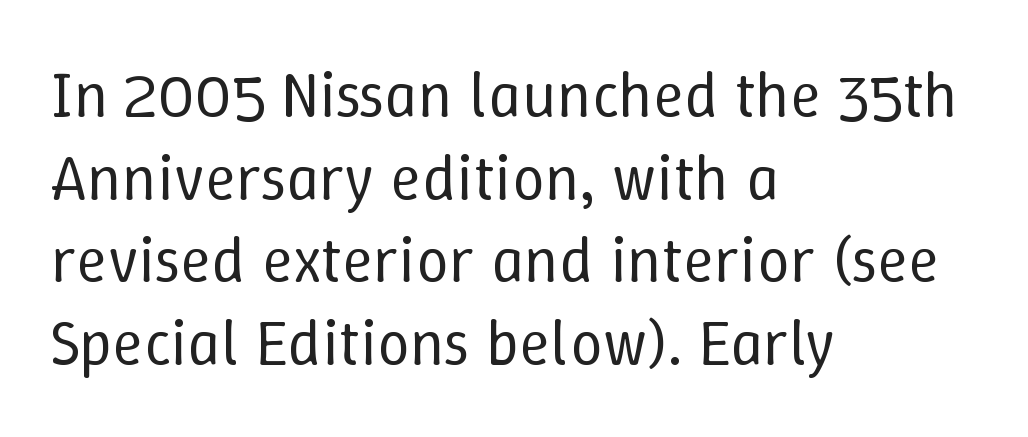
Q: Is the text bold? A: No.
Q: Is the text italic (slanted)? A: No, it is upright.
Q: Is the text underlined? A: No.
Q: How is the paragraph aligned? A: Left-aligned.
Q: Is the spacing between letters normal or unusually wide? A: Normal.
Q: Is the spacing between lines tight, normal or loose? A: Normal.
Q: Width (condensed, normal, or wide)? A: Normal.
Q: Stroke contrast? A: Low.
Q: x-height? A: Medium.
Q: Monospaced? A: No.
